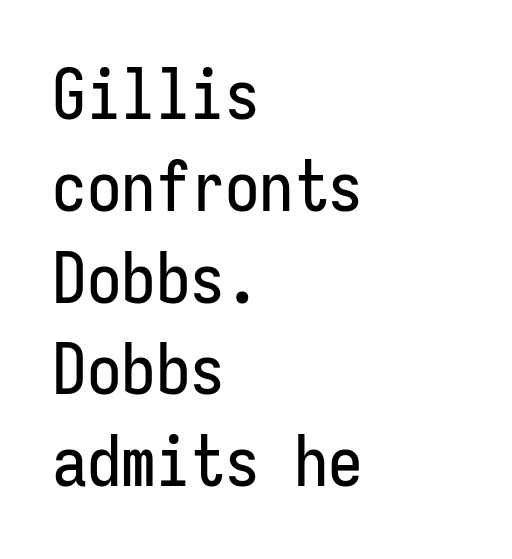
Q: Is the text italic (slanted)? A: No, it is upright.
Q: Is the typeface a serif or a sans-serif typeface? A: Sans-serif.
Q: Is the text underlined? A: No.
Q: How is the paragraph aligned? A: Left-aligned.
Q: Is the spacing between letters normal or unusually wide? A: Normal.
Q: Is the spacing between lines tight, normal or loose? A: Normal.
Q: Width (condensed, normal, or wide)? A: Condensed.
Q: Stroke contrast? A: Low.
Q: x-height? A: Medium.
Q: Monospaced? A: Yes.
